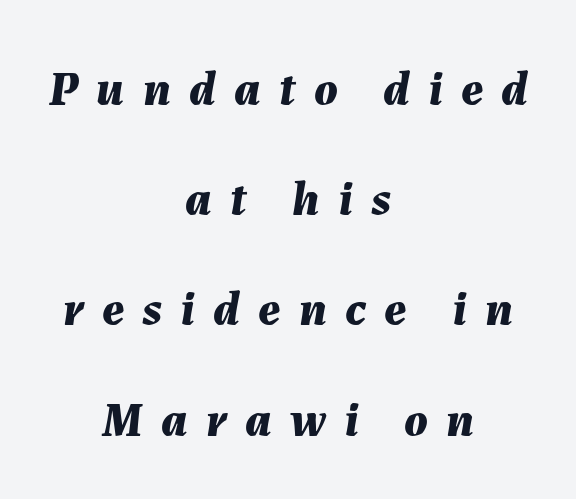
{"italic": "yes", "lean": "right", "slant_degrees": 7, "bold": "yes", "weight": "bold", "width": "normal", "stroke_contrast": "medium", "x_height": "medium", "monospaced": "no", "underline": "no", "align": "center", "line_spacing": "loose", "line_spacing_ratio": 2.25, "letter_spacing": "wide", "letter_spacing_em": 0.37, "glyph_px": 49}
